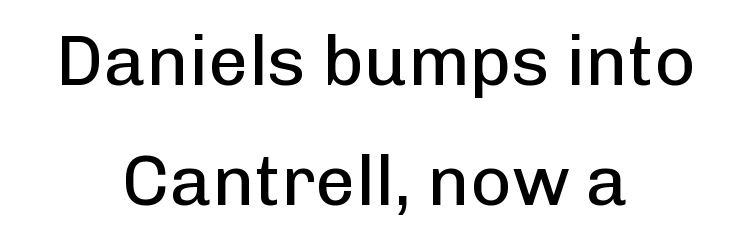
{"serif": "no", "italic": "no", "bold": "no", "weight": "regular", "width": "normal", "stroke_contrast": "low", "x_height": "medium", "monospaced": "no", "underline": "no", "align": "center", "line_spacing": "normal", "line_spacing_ratio": 1.69, "letter_spacing": "normal", "letter_spacing_em": 0.0, "glyph_px": 71}
